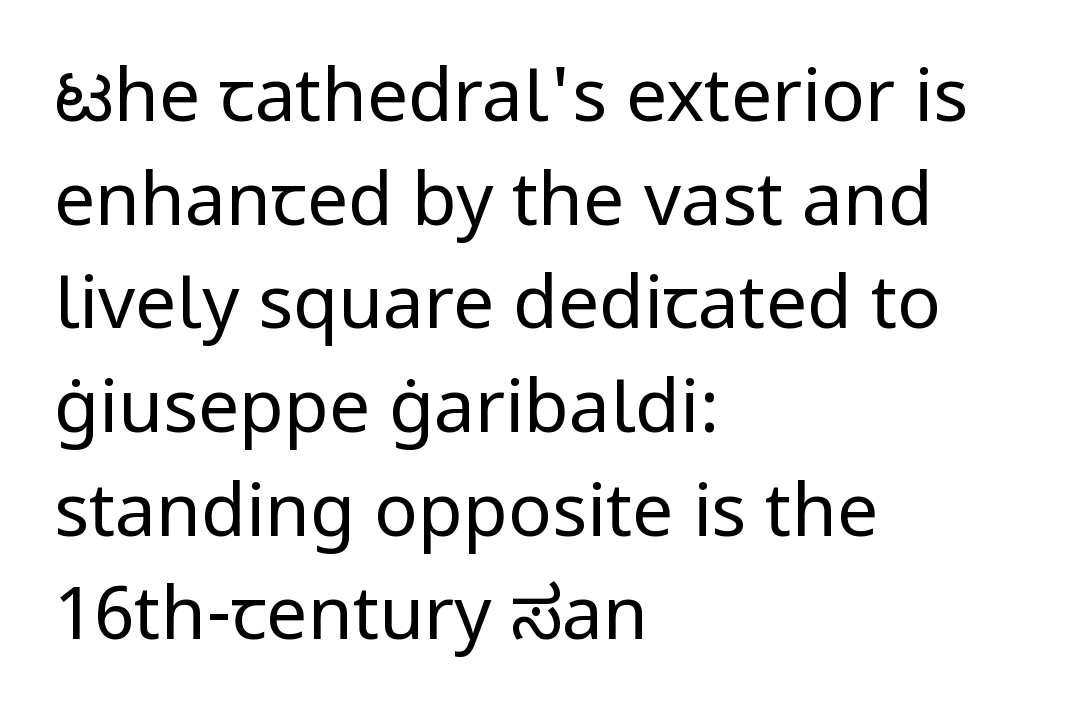
A clean baseline with only descenders dipping below it. If you measured baseline to baseline, you'd find a middling distance. What stands out about the letter spacing? Nothing — it is the standard amount. These lines are rendered in a variable-pitch font. This sample is left-justified, so line endings fall wherever the words run out. Examine the stroke ends and you'll find no serifs.
